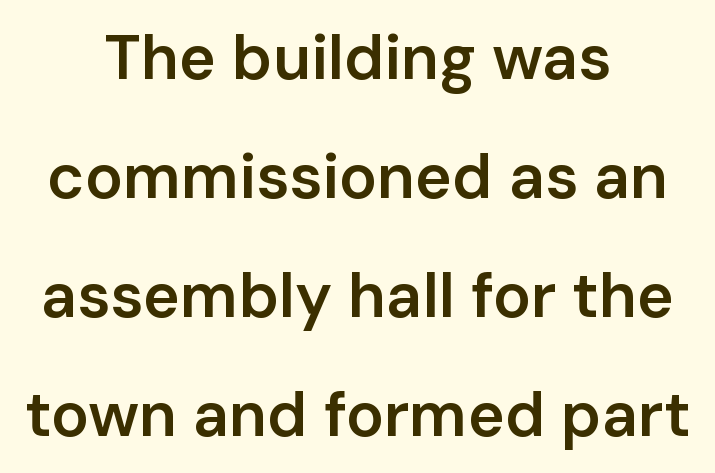
The image shows 63 px semibold sans-serif type, upright; set centered, line spacing 1.89x, normal letter spacing, not underlined; low stroke contrast and a medium x-height.
